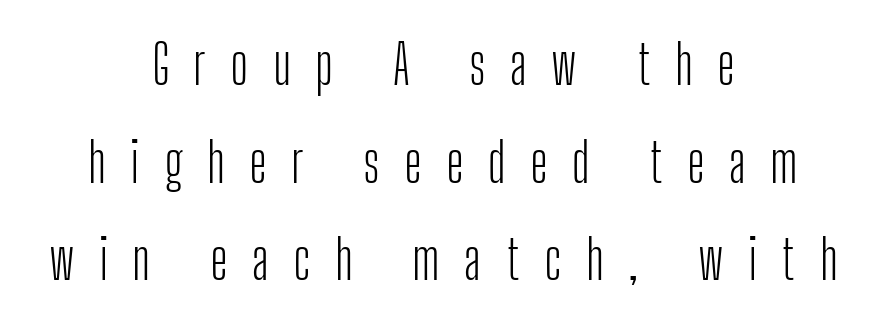
The image shows 54 px light, condensed sans-serif type, upright; set centered, line spacing 1.81x, unusually wide letter spacing (+0.45 em), not underlined; low stroke contrast and a medium x-height.
